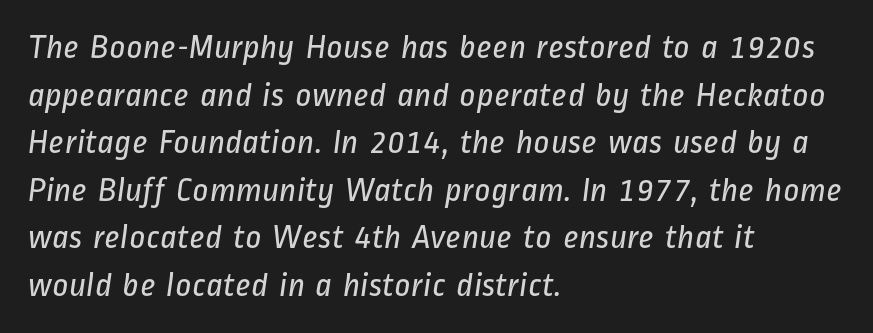
{"serif": "no", "bold": "no", "weight": "regular", "width": "condensed", "stroke_contrast": "low", "x_height": "medium", "monospaced": "no", "underline": "no", "align": "left", "line_spacing": "normal", "line_spacing_ratio": 1.36, "letter_spacing": "normal", "letter_spacing_em": 0.0, "glyph_px": 35}
